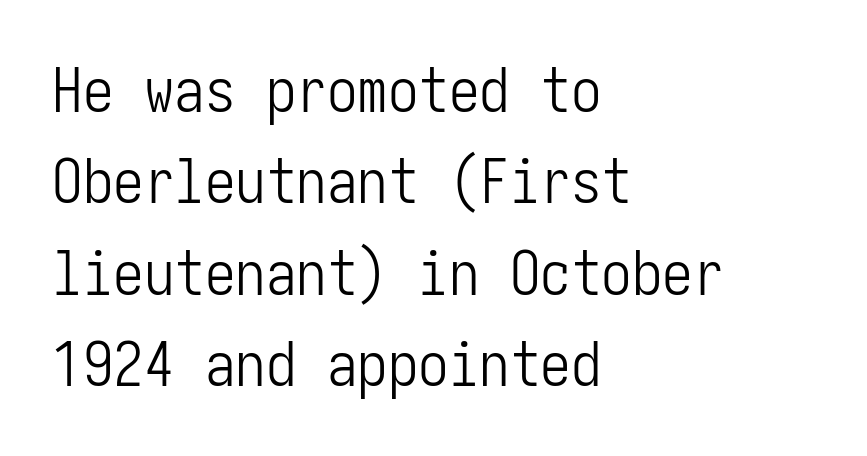
{"serif": "no", "italic": "no", "bold": "no", "weight": "light", "width": "condensed", "stroke_contrast": "low", "x_height": "medium", "underline": "no", "align": "left", "line_spacing": "normal", "line_spacing_ratio": 1.5, "letter_spacing": "normal", "letter_spacing_em": 0.0, "glyph_px": 61}
